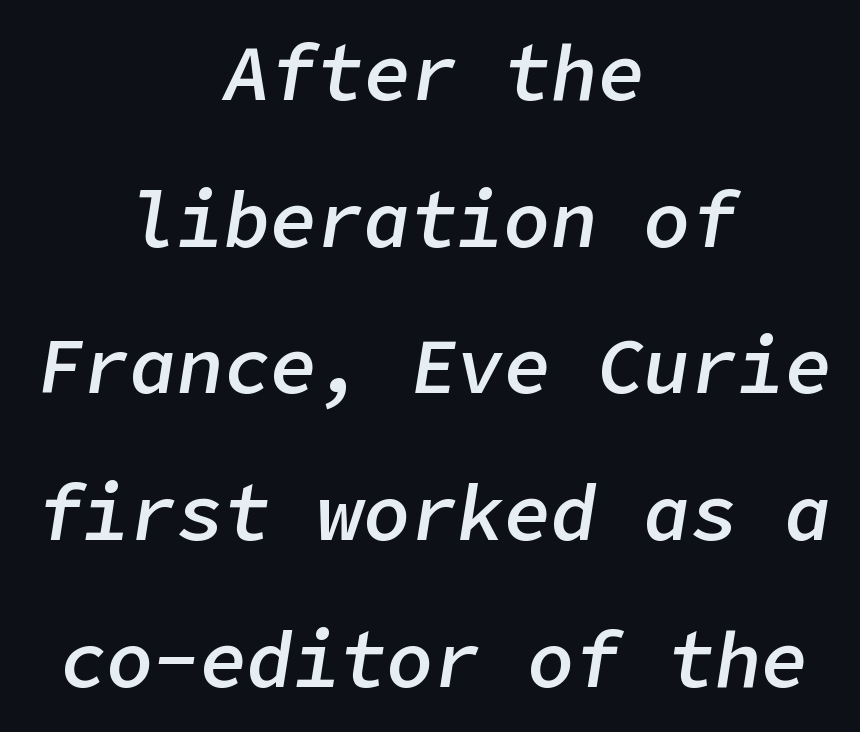
Q: Is the text bold? A: Semi-bold.
Q: Is the text italic (slanted)? A: Yes, it leans right by about 9 degrees.
Q: Is the text underlined? A: No.
Q: How is the paragraph aligned? A: Centered.
Q: Is the spacing between letters normal or unusually wide? A: Normal.
Q: Width (condensed, normal, or wide)? A: Normal.
Q: Stroke contrast? A: Low.
Q: x-height? A: Medium.
